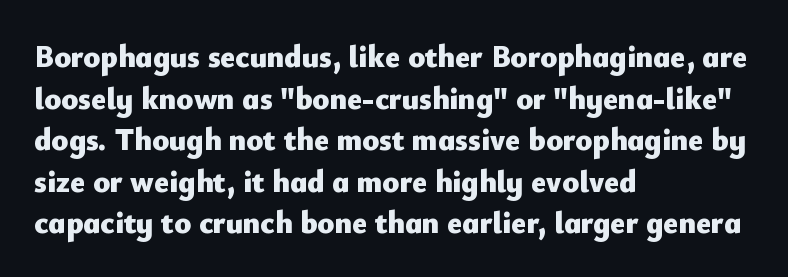
Check where the strokes stop: nothing finishes them off — pure sans. This rendering leaves character spacing at its baseline value. I'd describe the lettering as bold — thick and assertive. A roman cut, with each character standing at attention. Think of a printed novel: that variable character pitch is what you see here. Layout note: lines flush left.
